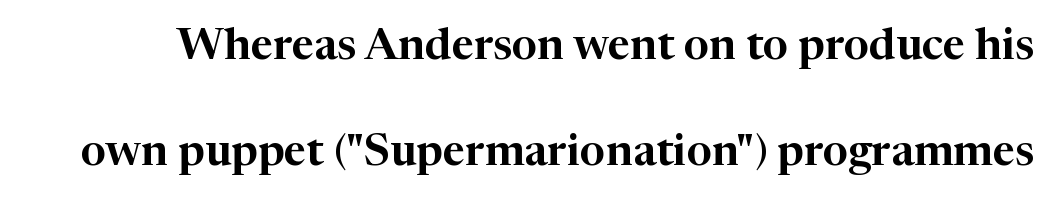
{"serif": "yes", "italic": "no", "width": "normal", "stroke_contrast": "high", "x_height": "medium", "monospaced": "no", "underline": "no", "line_spacing": "loose", "line_spacing_ratio": 2.41, "letter_spacing": "normal", "letter_spacing_em": 0.0, "glyph_px": 44}
